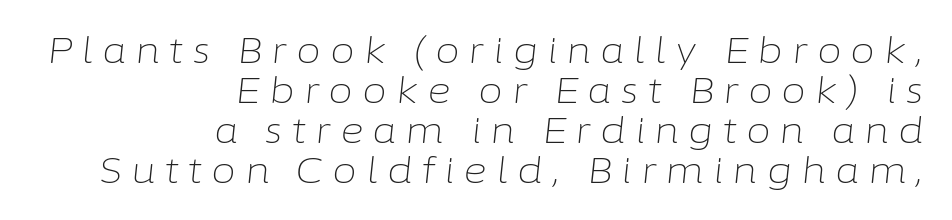
{"italic": "yes", "lean": "right", "slant_degrees": 6, "bold": "no", "weight": "light", "width": "normal", "stroke_contrast": "low", "x_height": "medium", "monospaced": "no", "underline": "no", "align": "right", "line_spacing": "tight", "line_spacing_ratio": 1.11, "letter_spacing": "wide", "letter_spacing_em": 0.25, "glyph_px": 36}
